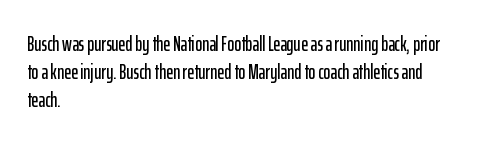
If you measured baseline to baseline, you'd find a middling distance. Descenders are the only things crossing below the line. The lines in this sample share a left origin and differ only in where they stop. Letter spacing: default. Quick note: not italic, upright.
